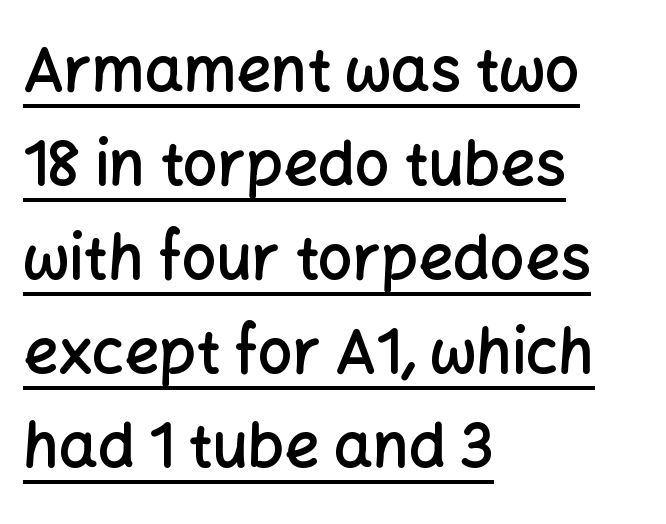
The image shows 61 px semibold sans-serif type, upright; set left-aligned, normal line spacing (1.54x), normal letter spacing, underlined; low stroke contrast and a medium x-height.
